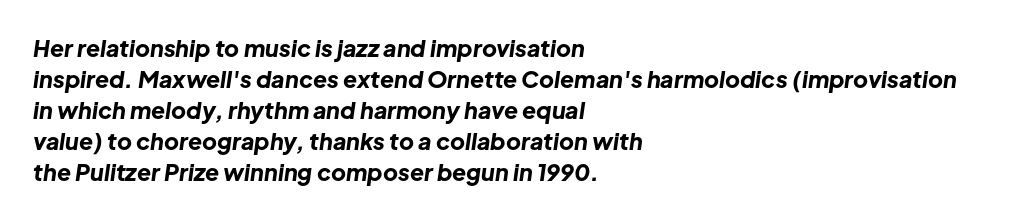
{"italic": "yes", "lean": "right", "slant_degrees": 8, "bold": "yes", "underline": "no", "align": "left", "line_spacing": "normal", "line_spacing_ratio": 1.35, "letter_spacing": "normal", "letter_spacing_em": 0.0, "glyph_px": 23}
